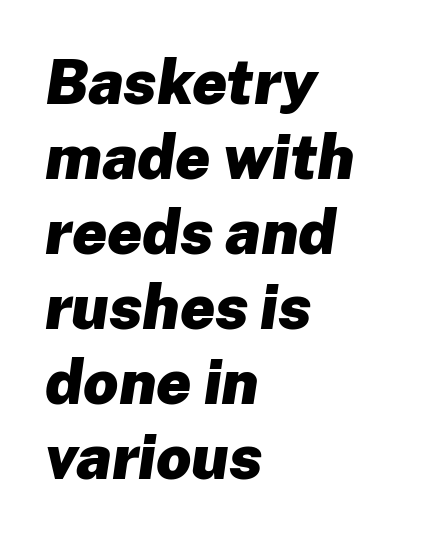
{"italic": "yes", "lean": "right", "slant_degrees": 8, "bold": "yes", "weight": "heavy", "width": "normal", "stroke_contrast": "low", "x_height": "medium", "monospaced": "no", "underline": "no", "align": "left", "line_spacing_ratio": 1.21, "letter_spacing": "normal", "letter_spacing_em": 0.0, "glyph_px": 62}
